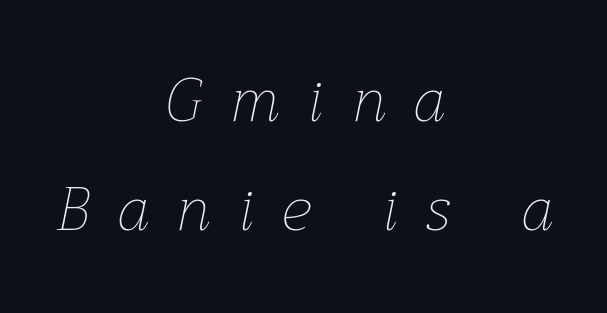
Slant detected: the letters are inclined. Line starts and ends both wander, symmetrically. The gap between lines stays unmarked. You could not count columns in this text — the font is proportionally spaced. Caption: expanded tracking, letters set apart. Stems and bowls with no extra thickness — not bold.
